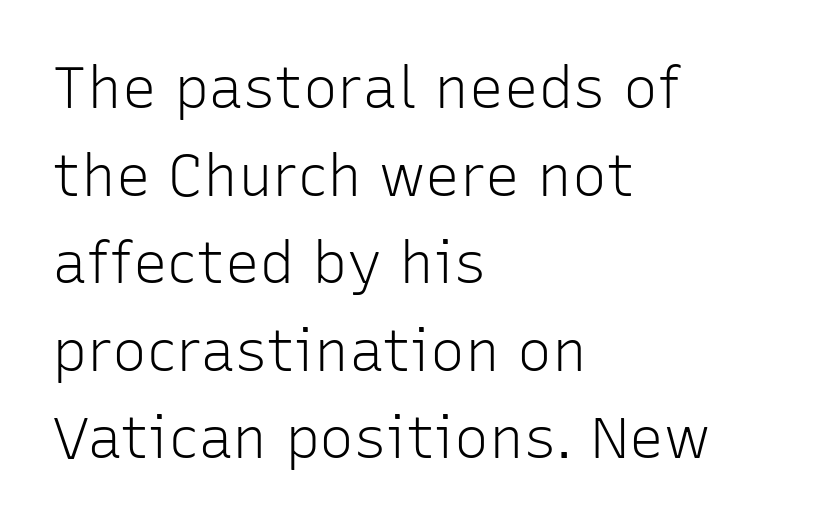
The image shows 58 px light sans-serif type, upright; set left-aligned, normal line spacing (1.51x), normal letter spacing, not underlined; low stroke contrast and a medium x-height.
